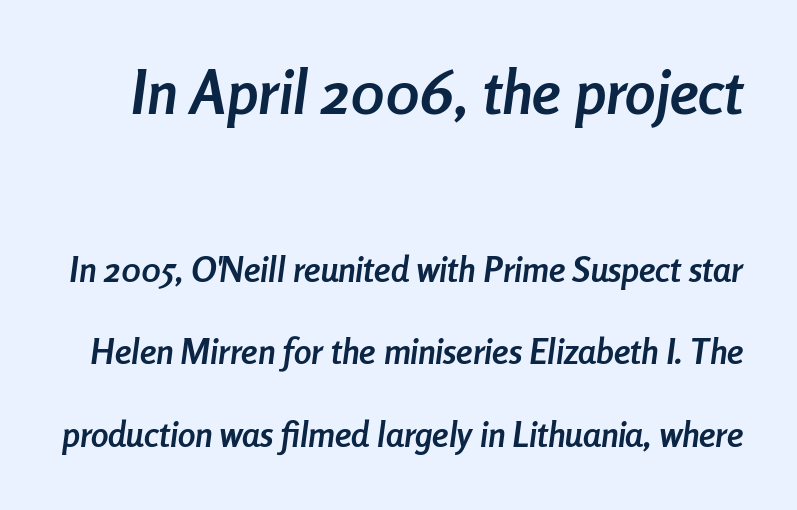
Unmarked baselines from the first word to the last. Baseline-to-baseline distance is far greater than the letter height. There's an unmistakable incline to the writing here. In terms of letterspacing, this is plain default setting.
